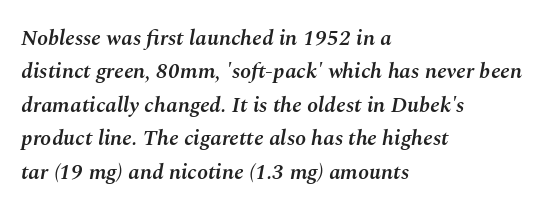
The image shows 22 px text type, italic (leaning right); set left-aligned, normal line spacing (1.52x), normal letter spacing, not underlined.
